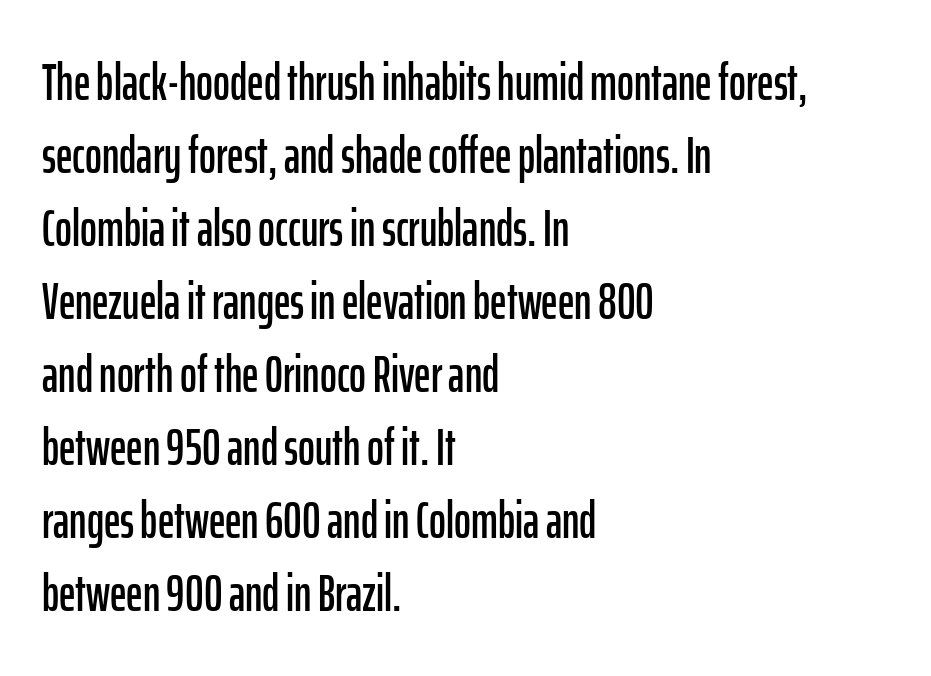
{"serif": "no", "italic": "no", "width": "condensed", "stroke_contrast": "low", "x_height": "medium", "monospaced": "no", "underline": "no", "align": "left", "line_spacing": "normal", "line_spacing_ratio": 1.43, "letter_spacing": "normal", "letter_spacing_em": 0.0, "glyph_px": 51}
